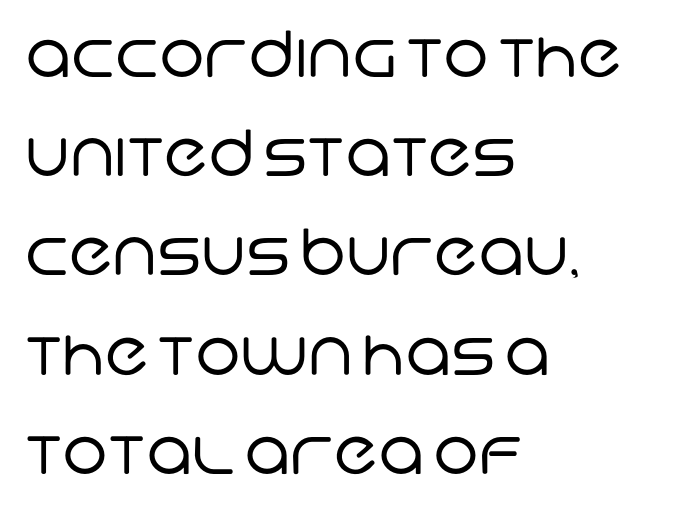
These lines stack with their left ends in a neat column. This sample uses plain, unmodified letter spacing. The lines sit at an ordinary, default distance from one another. Type style note: lacks serifs. Bare-footed words on every line. Unbolded letterforms with no extra heft.
